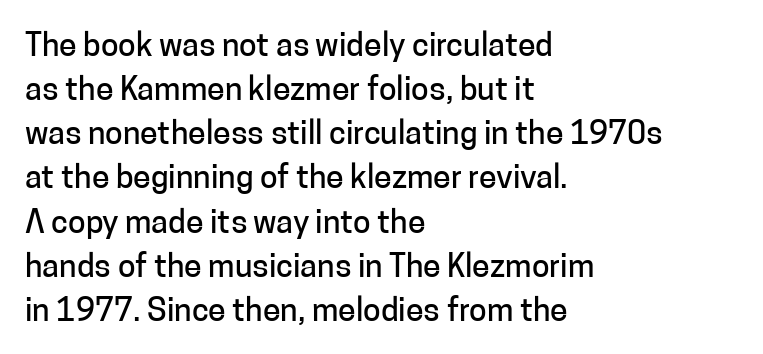
Q: Is the text italic (slanted)? A: No, it is upright.
Q: Is the typeface a serif or a sans-serif typeface? A: Sans-serif.
Q: Is the text underlined? A: No.
Q: How is the paragraph aligned? A: Left-aligned.
Q: Is the spacing between letters normal or unusually wide? A: Normal.
Q: Is the spacing between lines tight, normal or loose? A: Normal.
Q: Width (condensed, normal, or wide)? A: Normal.
Q: Stroke contrast? A: Low.
Q: x-height? A: Medium.
Q: Monospaced? A: No.
